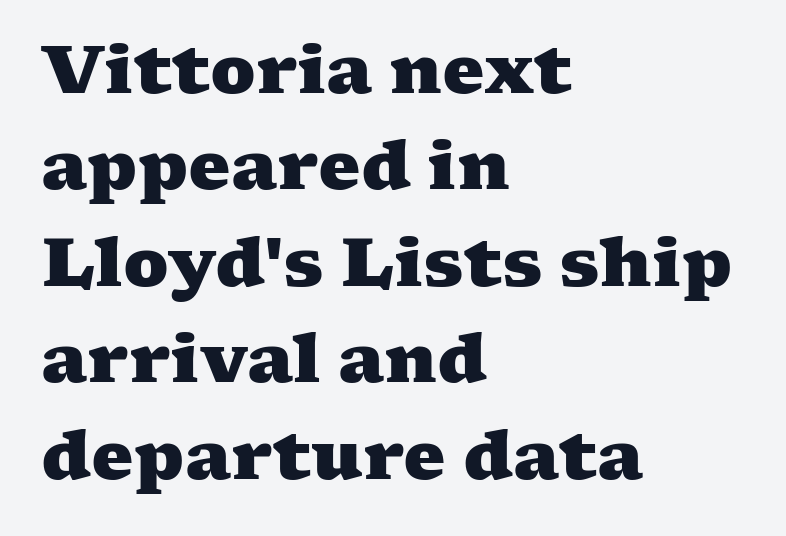
The image shows 67 px heavy, wide serif type; set left-aligned, normal line spacing (1.44x), normal letter spacing, not underlined; medium stroke contrast and a medium x-height.
